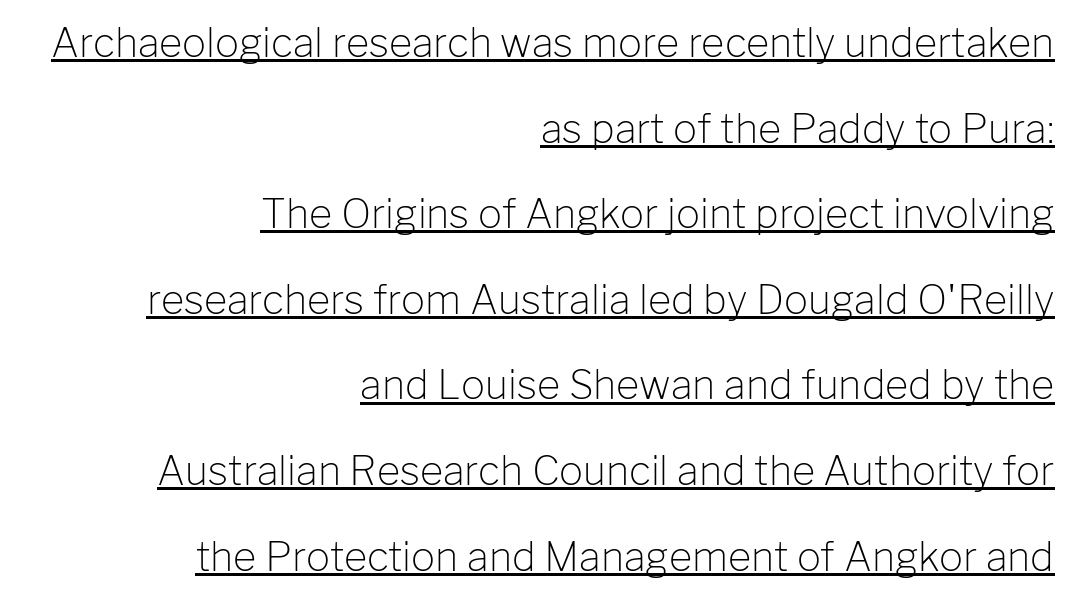
These lines are rendered in a variable-pitch font. Standard letterfit; no display-style spreading of the glyphs. Every word sits above its own underline. What kind of face is this? One without serifs — a sans. This rendering uses right alignment, leaving the left contour irregular.
